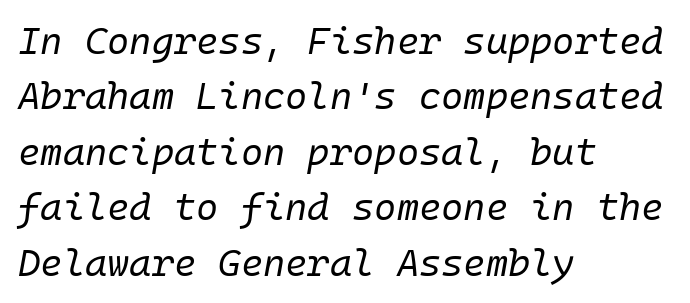
Q: Is the text bold? A: No.
Q: Is the text italic (slanted)? A: Yes, it leans right by about 10 degrees.
Q: Is the text underlined? A: No.
Q: How is the paragraph aligned? A: Left-aligned.
Q: Is the spacing between letters normal or unusually wide? A: Normal.
Q: Is the spacing between lines tight, normal or loose? A: Normal.
Q: Width (condensed, normal, or wide)? A: Normal.
Q: Stroke contrast? A: Low.
Q: x-height? A: Medium.
